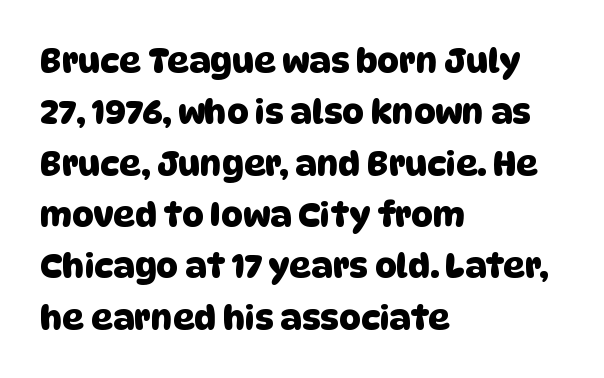
A normal amount of white space separates one row of letters from the next. The gaps between neighbouring characters are ordinary and unremarkable. Line beginnings align vertically; line endings do not. The words here are not underlined. Is this a fixed-width face? No — the glyphs have proportional, varying widths.
